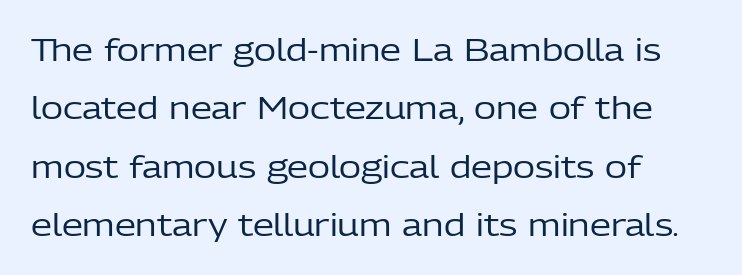
Q: Is the text bold? A: No.
Q: Is the text italic (slanted)? A: No, it is upright.
Q: Is the typeface a serif or a sans-serif typeface? A: Sans-serif.
Q: Is the text underlined? A: No.
Q: How is the paragraph aligned? A: Left-aligned.
Q: Is the spacing between letters normal or unusually wide? A: Normal.
Q: Is the spacing between lines tight, normal or loose? A: Loose.
Q: Width (condensed, normal, or wide)? A: Normal.
Q: Stroke contrast? A: Low.
Q: x-height? A: Medium.
Q: Monospaced? A: No.
